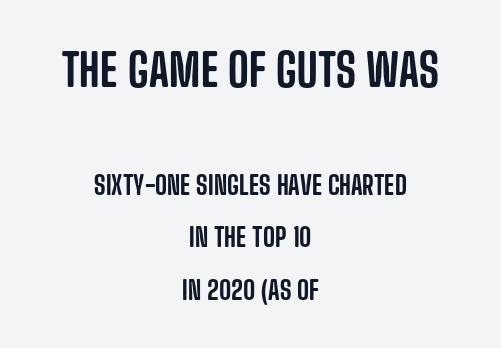
{"serif": "no", "italic": "no", "width": "condensed", "stroke_contrast": "low", "x_height": "large", "monospaced": "no", "underline": "no", "align": "center", "line_spacing": "loose", "line_spacing_ratio": 2.02, "letter_spacing": "normal", "letter_spacing_em": 0.0, "larger_block": "first", "size_ratio": 1.73, "glyph_px": 45}
